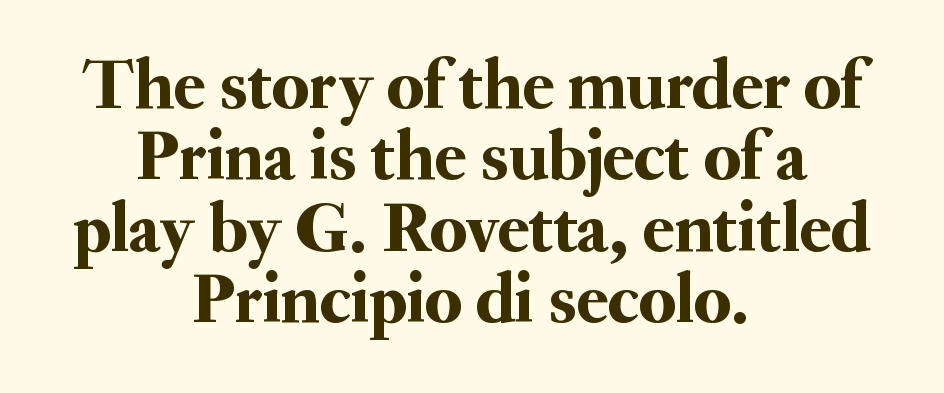
The image shows 72 px serif type, upright; set centered, tight line spacing (0.99x), normal letter spacing, not underlined; medium stroke contrast and a small x-height.
